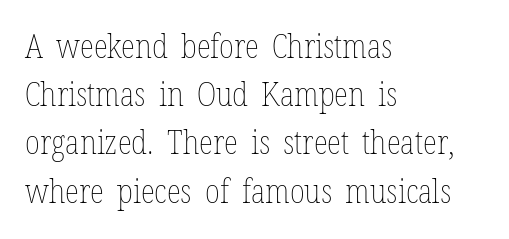
The image shows 33 px thin, condensed type, upright; set left-aligned, normal line spacing (1.46x), normal letter spacing, not underlined; low stroke contrast and a medium x-height.
